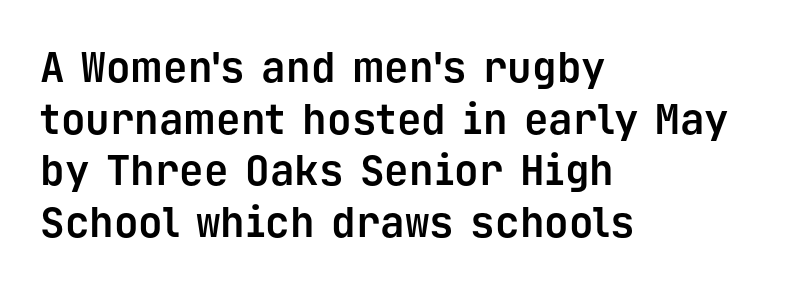
{"serif": "no", "italic": "no", "bold": "yes", "weight": "bold", "width": "normal", "stroke_contrast": "low", "x_height": "medium", "monospaced": "yes", "underline": "no", "align": "left", "line_spacing": "normal", "line_spacing_ratio": 1.26, "letter_spacing": "normal", "letter_spacing_em": 0.0, "glyph_px": 41}
